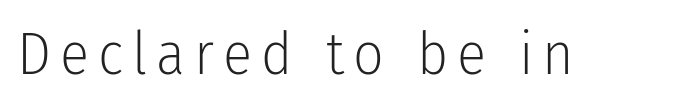
Q: Is the text bold? A: No.
Q: Is the text italic (slanted)? A: No, it is upright.
Q: Is the typeface a serif or a sans-serif typeface? A: Sans-serif.
Q: Is the text underlined? A: No.
Q: Width (condensed, normal, or wide)? A: Condensed.
Q: Stroke contrast? A: Low.
Q: x-height? A: Medium.
Q: Monospaced? A: No.
